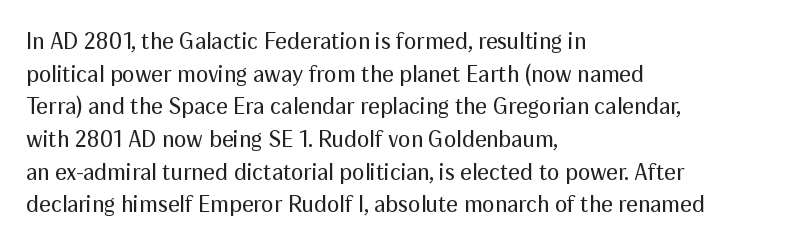
{"italic": "no", "bold": "no", "underline": "no", "align": "left", "line_spacing": "normal", "line_spacing_ratio": 1.42, "letter_spacing": "normal", "letter_spacing_em": 0.0, "glyph_px": 23}
